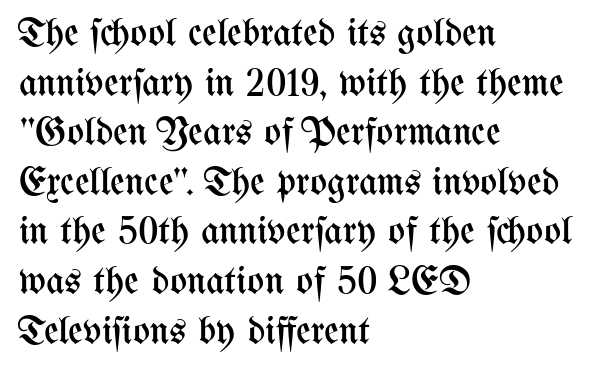
The letters look calm and open, with moderate or lighter stems. You can tell it's not italic because the verticals are truly vertical. Short and long lines alike share a common starting point at left. The letters advance in unequal steps, a hallmark of proportional type.
